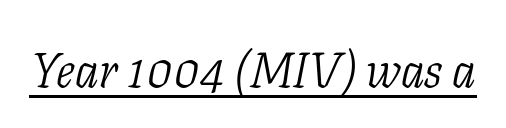
Q: Is the text bold? A: No.
Q: Is the text italic (slanted)? A: Yes, it leans right by about 11 degrees.
Q: Is the typeface a serif or a sans-serif typeface? A: Serif.
Q: Is the text underlined? A: Yes.
Q: Is the spacing between letters normal or unusually wide? A: Normal.
Q: Width (condensed, normal, or wide)? A: Condensed.
Q: Stroke contrast? A: Low.
Q: x-height? A: Medium.
Q: Monospaced? A: No.
